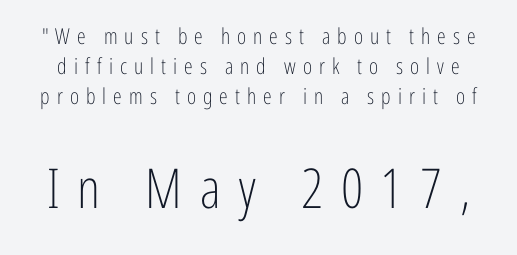
Note: smaller setting up top, larger setting below. The gaps between neighbouring characters are conspicuously large. Rule under the text: the space is simply empty. The letters advance in unequal steps, a hallmark of proportional type. This sample uses an upright cut, with every glyph sitting square on the baseline. The typesetting does not lean heavy: it is not bold.
